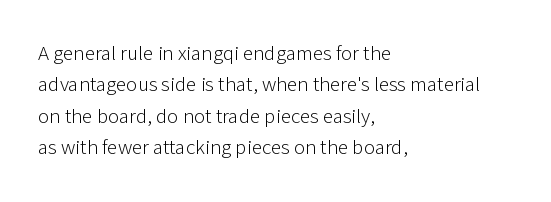
Q: Is the text bold? A: No.
Q: Is the text italic (slanted)? A: No, it is upright.
Q: Is the text underlined? A: No.
Q: How is the paragraph aligned? A: Left-aligned.
Q: Is the spacing between letters normal or unusually wide? A: Normal.
Q: Is the spacing between lines tight, normal or loose? A: Normal.
